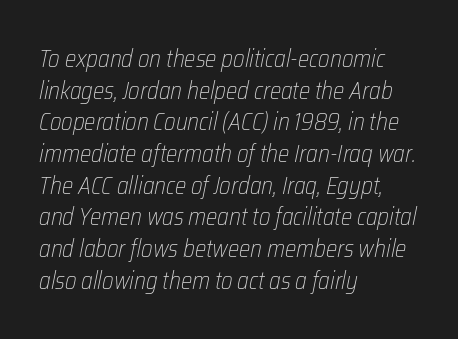
Q: Is the text bold? A: No.
Q: Is the text italic (slanted)? A: Yes, it leans right by about 12 degrees.
Q: Is the text underlined? A: No.
Q: How is the paragraph aligned? A: Left-aligned.
Q: Is the spacing between letters normal or unusually wide? A: Normal.
Q: Is the spacing between lines tight, normal or loose? A: Normal.
